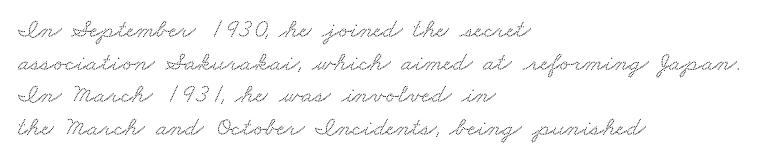
{"underline": "no", "align": "left", "line_spacing_ratio": 1.21, "letter_spacing": "normal", "letter_spacing_em": 0.0, "glyph_px": 27}
